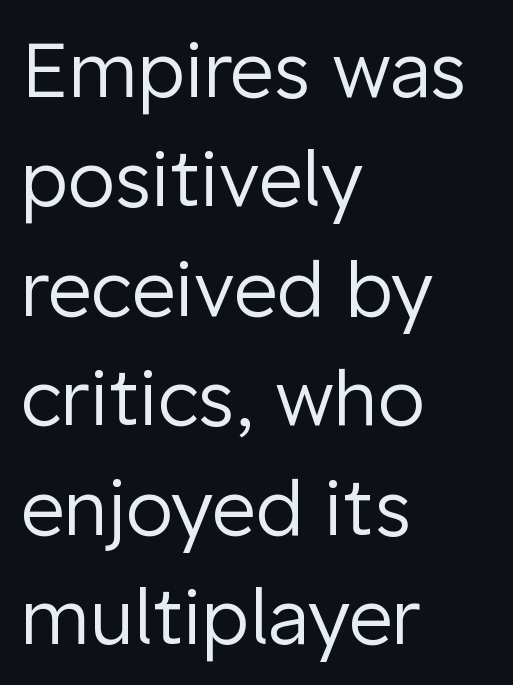
The image shows 76 px regular-weight sans-serif type, upright; set left-aligned, normal line spacing (1.44x), normal letter spacing, not underlined; low stroke contrast and a medium x-height.
